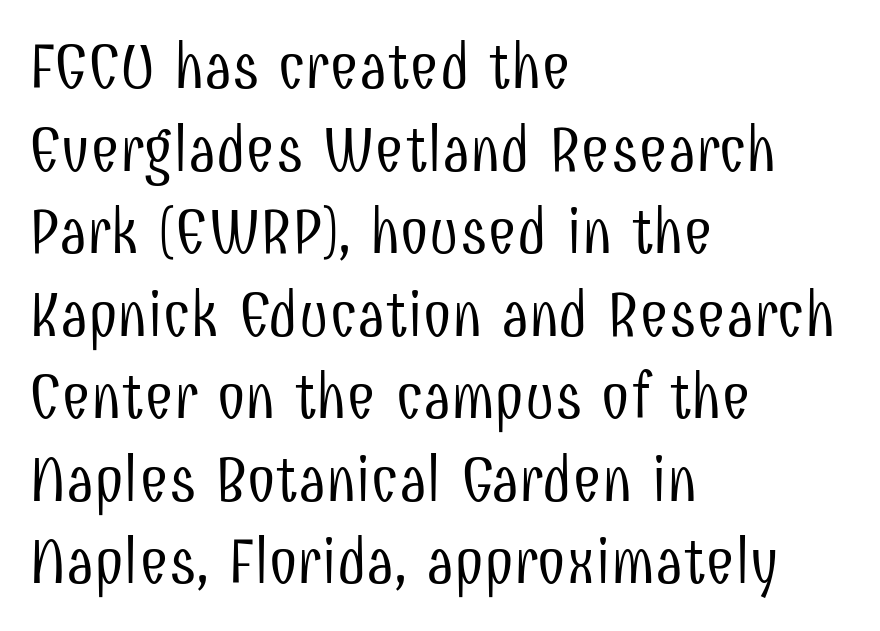
Q: Is the text bold? A: No.
Q: Is the text italic (slanted)? A: No, it is upright.
Q: Is the typeface a serif or a sans-serif typeface? A: Sans-serif.
Q: Is the text underlined? A: No.
Q: How is the paragraph aligned? A: Left-aligned.
Q: Is the spacing between letters normal or unusually wide? A: Normal.
Q: Is the spacing between lines tight, normal or loose? A: Normal.
Q: Width (condensed, normal, or wide)? A: Condensed.
Q: Stroke contrast? A: Low.
Q: x-height? A: Medium.
Q: Monospaced? A: No.
